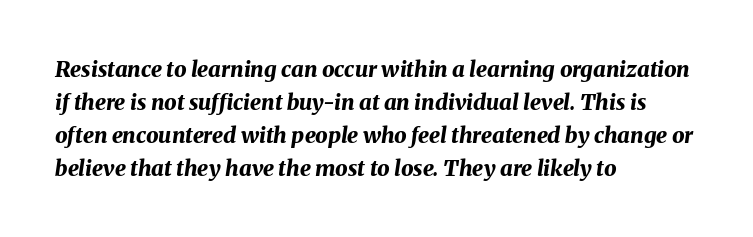
{"italic": "yes", "lean": "right", "slant_degrees": 8, "bold": "yes", "underline": "no", "align": "left", "line_spacing": "normal", "line_spacing_ratio": 1.5, "letter_spacing": "normal", "letter_spacing_em": 0.0, "glyph_px": 22}
